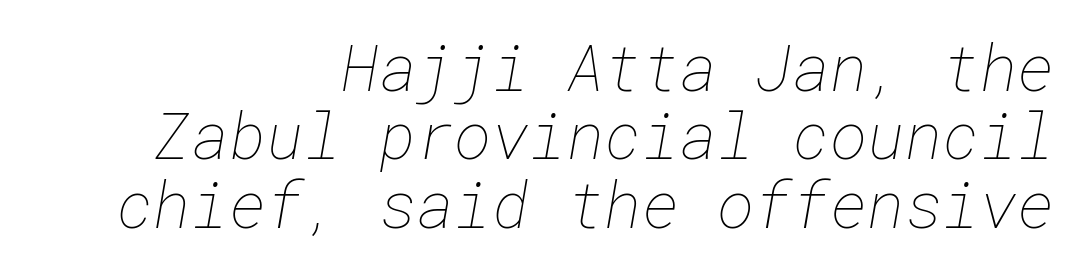
The face looks like a standard text weight, possibly lighter. The paragraph shown leans on its right margin. This sample uses plain, unmodified letter spacing. Closely set lines give the paragraph a compact silhouette. Unmarked baselines from the first word to the last.
